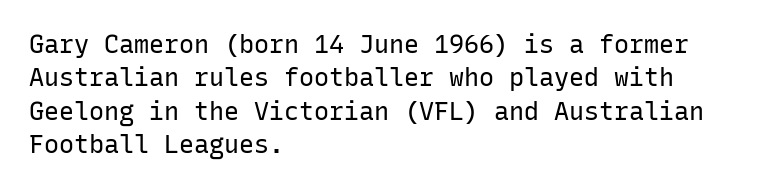
Notice how the stems are strictly vertical — no italics here. Clear beneath every line of the passage. Compared with typical paragraphs, the rows here are spaced about the same. The letters look calm and open, with moderate or lighter stems. Spacing between characters is what you'd get straight out of the box.
